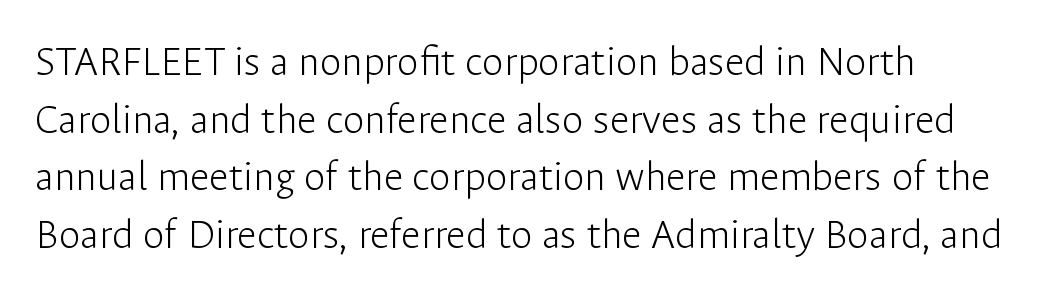
Q: Is the text bold? A: No.
Q: Is the text italic (slanted)? A: No, it is upright.
Q: Is the typeface a serif or a sans-serif typeface? A: Sans-serif.
Q: Is the text underlined? A: No.
Q: Is the spacing between letters normal or unusually wide? A: Normal.
Q: Is the spacing between lines tight, normal or loose? A: Normal.
Q: Width (condensed, normal, or wide)? A: Normal.
Q: Stroke contrast? A: Low.
Q: x-height? A: Medium.
Q: Monospaced? A: No.
